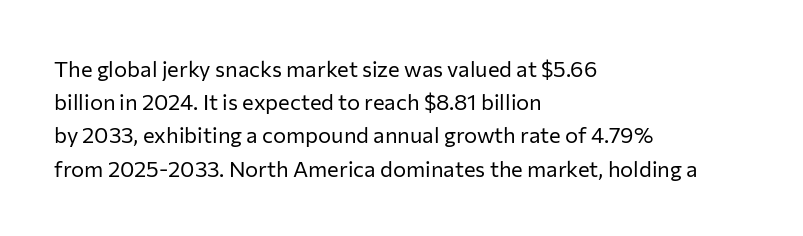
Q: Is the text bold? A: No.
Q: Is the text italic (slanted)? A: No, it is upright.
Q: Is the text underlined? A: No.
Q: How is the paragraph aligned? A: Left-aligned.
Q: Is the spacing between letters normal or unusually wide? A: Normal.
Q: Is the spacing between lines tight, normal or loose? A: Normal.
